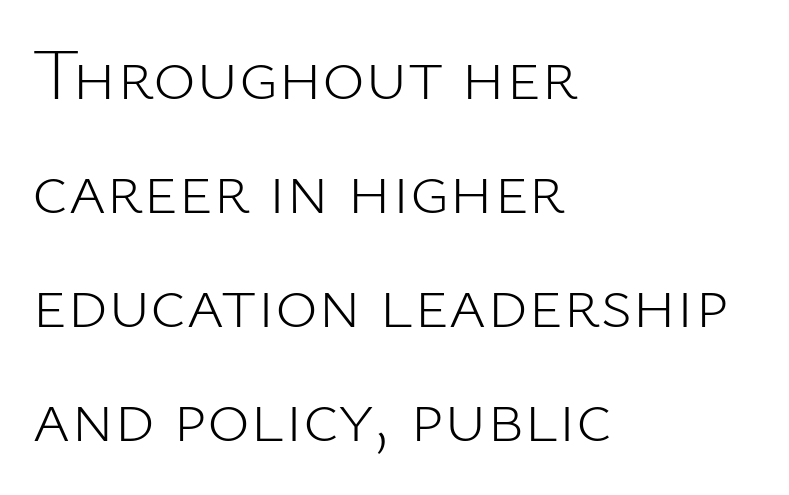
Q: Is the text bold? A: No.
Q: Is the text italic (slanted)? A: No, it is upright.
Q: Is the typeface a serif or a sans-serif typeface? A: Sans-serif.
Q: Is the text underlined? A: No.
Q: How is the paragraph aligned? A: Left-aligned.
Q: Is the spacing between letters normal or unusually wide? A: Normal.
Q: Is the spacing between lines tight, normal or loose? A: Normal.
Q: Width (condensed, normal, or wide)? A: Normal.
Q: Stroke contrast? A: Low.
Q: x-height? A: Medium.
Q: Monospaced? A: No.
